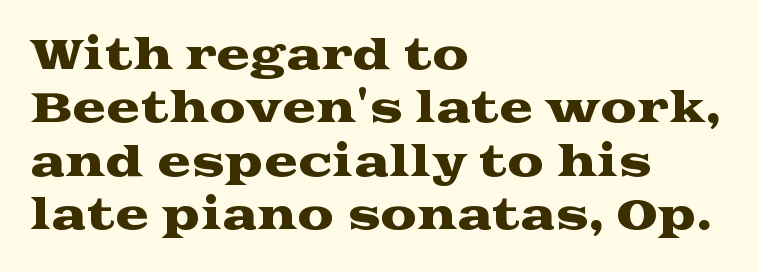
{"serif": "yes", "italic": "no", "width": "wide", "stroke_contrast": "medium", "x_height": "medium", "monospaced": "no", "underline": "no", "align": "left", "line_spacing": "normal", "line_spacing_ratio": 1.3, "letter_spacing": "normal", "letter_spacing_em": 0.0, "glyph_px": 41}
